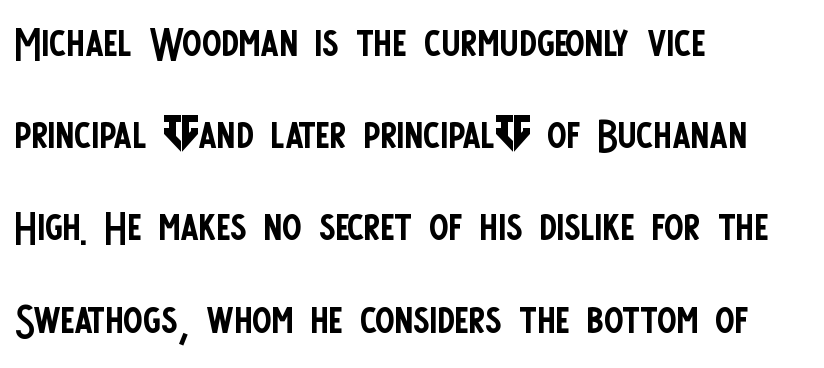
Q: Is the text bold? A: No.
Q: Is the text italic (slanted)? A: No, it is upright.
Q: Is the typeface a serif or a sans-serif typeface? A: Sans-serif.
Q: Is the text underlined? A: No.
Q: How is the paragraph aligned? A: Left-aligned.
Q: Is the spacing between letters normal or unusually wide? A: Normal.
Q: Is the spacing between lines tight, normal or loose? A: Normal.
Q: Width (condensed, normal, or wide)? A: Condensed.
Q: Stroke contrast? A: Low.
Q: x-height? A: Large.
Q: Monospaced? A: No.
